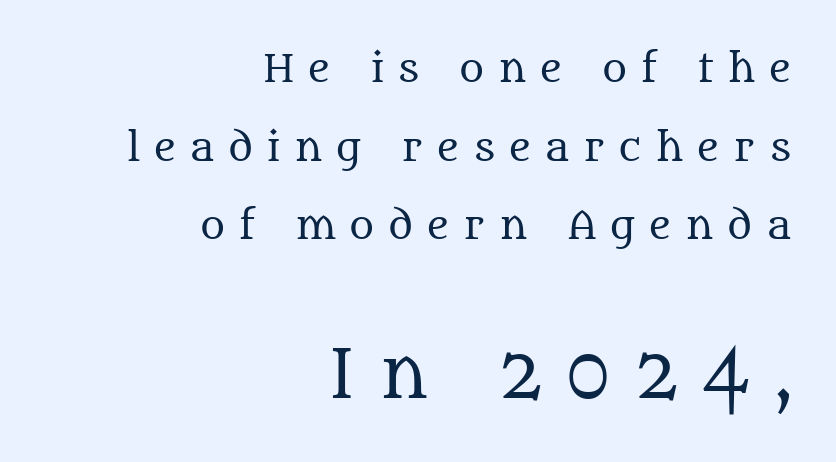
The letters are spread apart with noticeably loose tracking. Reading down the block, your eye finds every line finishing at a fixed right position. Stems here are at most as thick as an everyday book face. Has an underline been added? It has not. Is there any slant? The stems are plumb. If you squint, the bottom block still reads clearly — it's the larger of the two.
